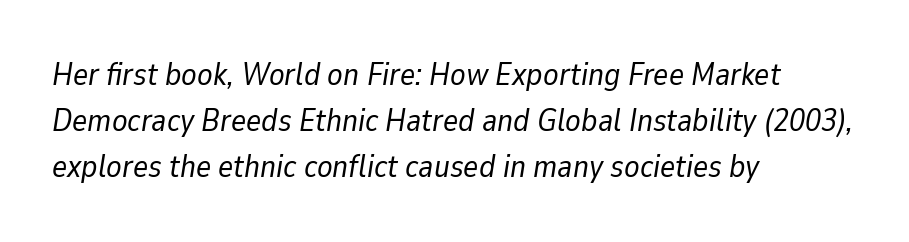
{"italic": "yes", "lean": "right", "slant_degrees": 9, "bold": "no", "weight": "regular", "width": "normal", "stroke_contrast": "low", "x_height": "medium", "monospaced": "no", "underline": "no", "align": "left", "line_spacing": "normal", "line_spacing_ratio": 1.44, "letter_spacing": "normal", "letter_spacing_em": 0.0, "glyph_px": 32}
